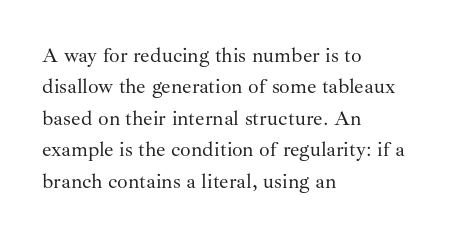
Q: Is the text bold? A: No.
Q: Is the text italic (slanted)? A: No, it is upright.
Q: Is the text underlined? A: No.
Q: How is the paragraph aligned? A: Left-aligned.
Q: Is the spacing between letters normal or unusually wide? A: Normal.
Q: Is the spacing between lines tight, normal or loose? A: Normal.
